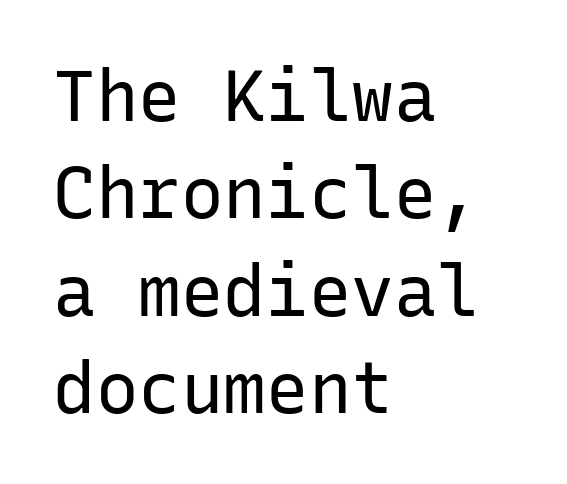
{"serif": "no", "italic": "no", "bold": "no", "weight": "regular", "width": "normal", "stroke_contrast": "low", "x_height": "medium", "monospaced": "yes", "underline": "no", "align": "left", "line_spacing": "normal", "line_spacing_ratio": 1.37, "letter_spacing": "normal", "letter_spacing_em": 0.0, "glyph_px": 71}
